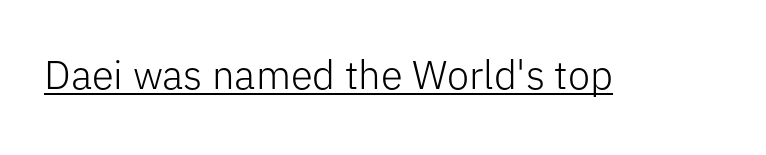
Caption: standard tracking, unaltered. Ordinary non-slanted type is in use. Spacing verdict: proportional, widths tailored to each character. On a weight scale, this lands at 450 or below. This sample carries an underscore along the baseline area. Nothing sits at the stroke ends, so this counts as sans-serif.
